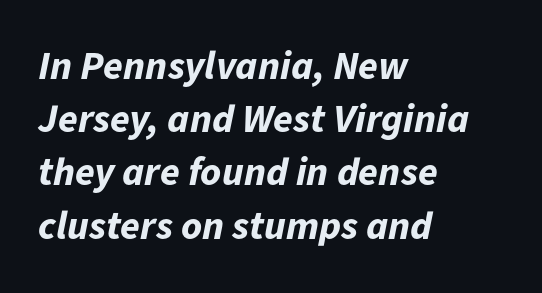
The foot of each line stays bare and open. The typography opts for an oblique posture over an upright one. The face used here has the dense, thick strokes of a bold. Every row of glyphs begins at an identical x-position on the left.
